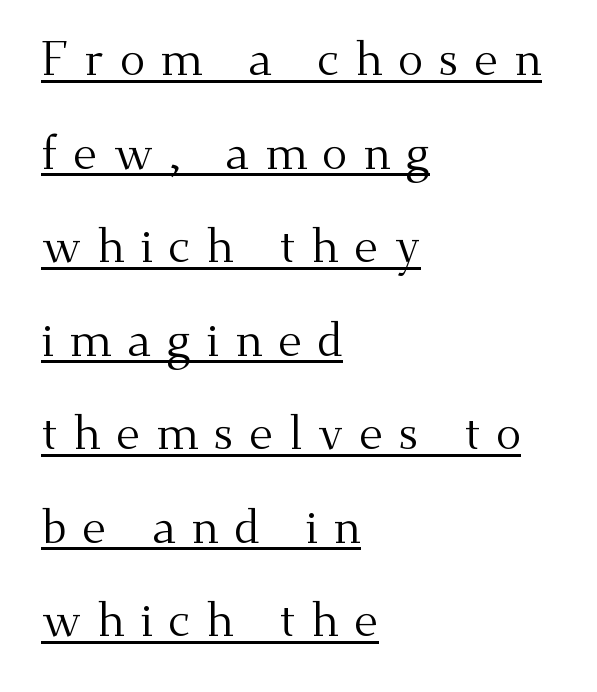
Q: Is the text bold? A: No.
Q: Is the text italic (slanted)? A: No, it is upright.
Q: Is the typeface a serif or a sans-serif typeface? A: Serif.
Q: Is the text underlined? A: Yes.
Q: How is the paragraph aligned? A: Left-aligned.
Q: Is the spacing between letters normal or unusually wide? A: Unusually wide.
Q: Is the spacing between lines tight, normal or loose? A: Loose.
Q: Width (condensed, normal, or wide)? A: Normal.
Q: Stroke contrast? A: Medium.
Q: x-height? A: Small.
Q: Monospaced? A: No.
